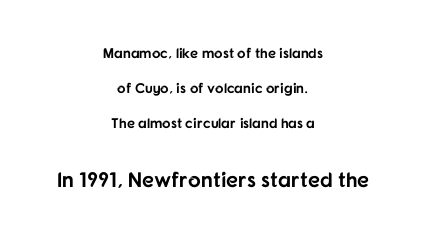
{"italic": "no", "bold": "yes", "underline": "no", "align": "center", "line_spacing": "loose", "line_spacing_ratio": 2.5, "letter_spacing": "normal", "letter_spacing_em": 0.0, "larger_block": "second", "size_ratio": 1.5, "glyph_px": 21}
